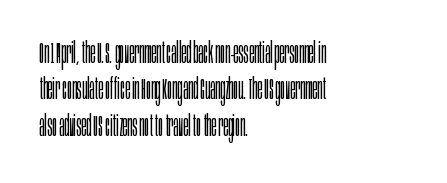
Q: Is the text bold? A: No.
Q: Is the text italic (slanted)? A: No, it is upright.
Q: Is the typeface a serif or a sans-serif typeface? A: Sans-serif.
Q: Is the text underlined? A: No.
Q: How is the paragraph aligned? A: Left-aligned.
Q: Is the spacing between letters normal or unusually wide? A: Normal.
Q: Width (condensed, normal, or wide)? A: Condensed.
Q: Stroke contrast? A: Low.
Q: x-height? A: Large.
Q: Monospaced? A: No.
